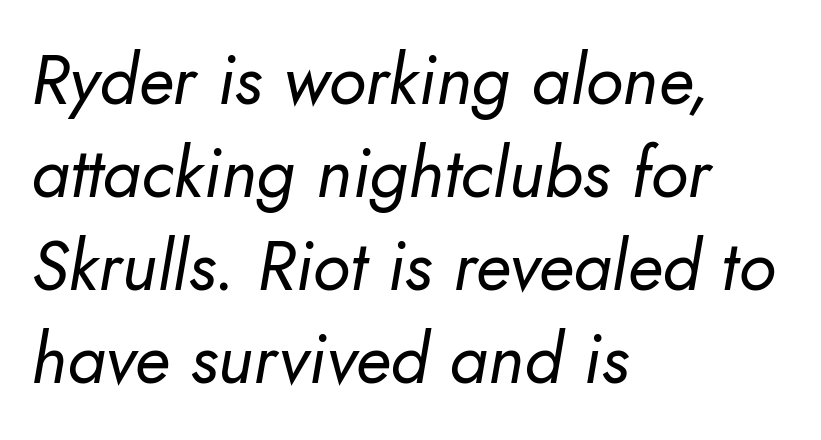
{"italic": "yes", "lean": "right", "slant_degrees": 10, "bold": "no", "weight": "regular", "width": "normal", "stroke_contrast": "low", "x_height": "small", "monospaced": "no", "underline": "no", "align": "left", "line_spacing": "normal", "line_spacing_ratio": 1.33, "letter_spacing": "normal", "letter_spacing_em": 0.0, "glyph_px": 70}
